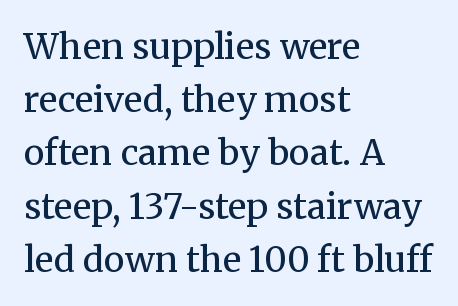
{"serif": "yes", "italic": "no", "bold": "no", "weight": "regular", "width": "normal", "stroke_contrast": "medium", "x_height": "medium", "monospaced": "no", "underline": "no", "align": "left", "line_spacing": "normal", "line_spacing_ratio": 1.52, "letter_spacing": "normal", "letter_spacing_em": 0.0, "glyph_px": 35}
